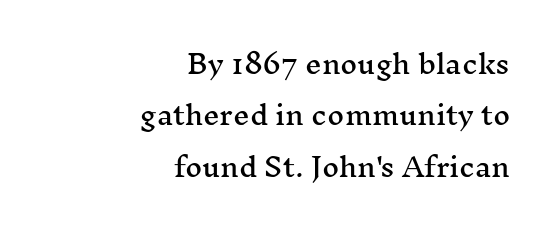
Q: Is the text italic (slanted)? A: No, it is upright.
Q: Is the text underlined? A: No.
Q: How is the paragraph aligned? A: Right-aligned.
Q: Is the spacing between letters normal or unusually wide? A: Normal.
Q: Is the spacing between lines tight, normal or loose? A: Loose.
